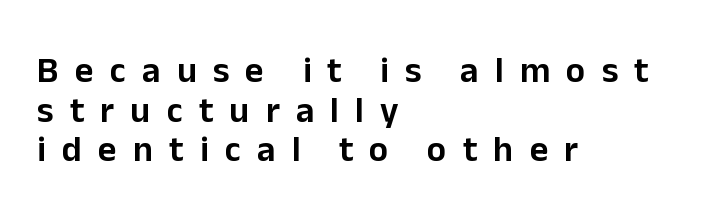
Vertically, the passage feels compressed, each row crowding the next. The letters advance in unequal steps, a hallmark of proportional type. When letters stand straight like this, we call the style roman or upright. I'd call this a sans setting — the letters go barefoot. The space beneath each line is pristine and unruled. The typesetter chose a ragged-right arrangement here.
